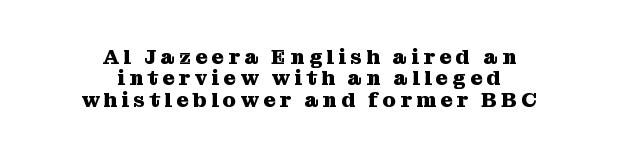
The tracking reads as deliberately expanded to a designer's eye. If you measured baseline to baseline, you'd find a short distance. The compositor balanced each line on the midline. Honestly, there is no underline to notice here at all. Characters remain perfectly vertical along every line.
